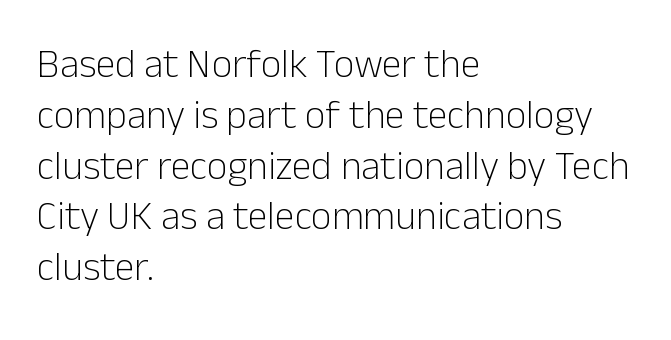
The passage shown is typeset with a sans-serif family. A typesetter would call this leading conventional body-copy spacing. The rendering keeps characters at their native spacing. Compared with a centered layout, this one pins lines to the left instead.
